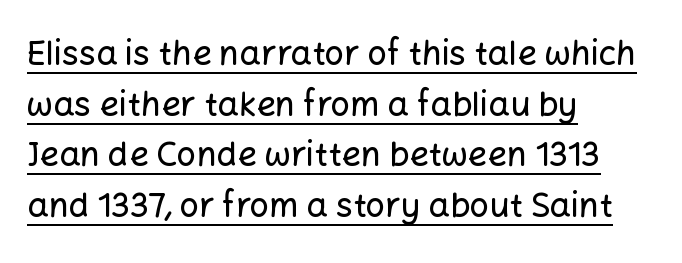
This rendering features underlined lettering. Reading down the column, the eye jumps a familiar distance to each next line. Notice how the stems are strictly vertical — no italics here. Spacing between characters is what you'd get straight out of the box. You can tell from the bare stems that sans-serif type was used. Horizontal alignment here is leftward, the default for most running prose.
